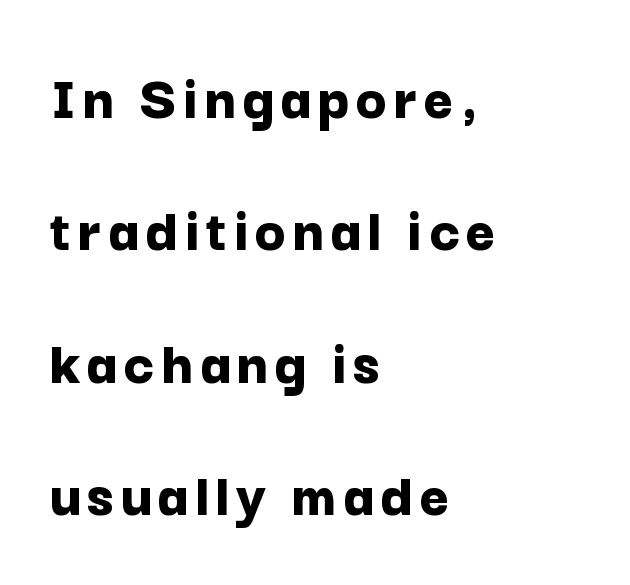
Q: Is the text bold? A: Yes.
Q: Is the text italic (slanted)? A: No, it is upright.
Q: Is the typeface a serif or a sans-serif typeface? A: Sans-serif.
Q: Is the text underlined? A: No.
Q: How is the paragraph aligned? A: Left-aligned.
Q: Is the spacing between lines tight, normal or loose? A: Loose.
Q: Width (condensed, normal, or wide)? A: Normal.
Q: Stroke contrast? A: Low.
Q: x-height? A: Medium.
Q: Monospaced? A: No.
